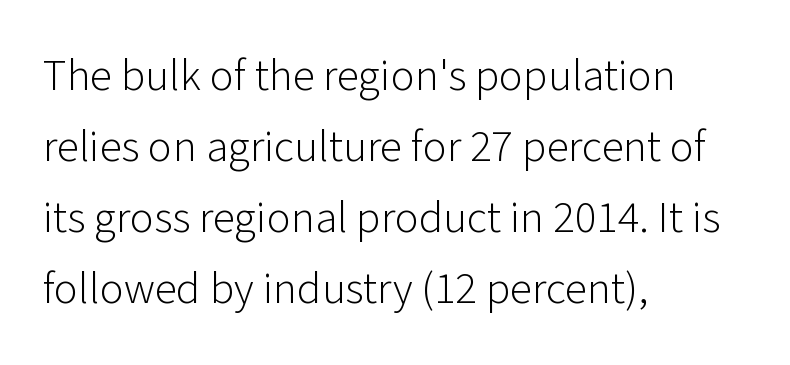
The image shows 45 px light sans-serif type, upright; set left-aligned, normal line spacing (1.58x), normal letter spacing, not underlined; low stroke contrast and a medium x-height.
